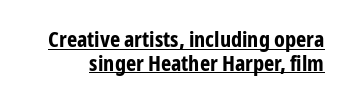
{"italic": "no", "bold": "yes", "underline": "yes", "line_spacing": "tight", "line_spacing_ratio": 1.08, "letter_spacing": "normal", "letter_spacing_em": 0.0, "glyph_px": 22}
